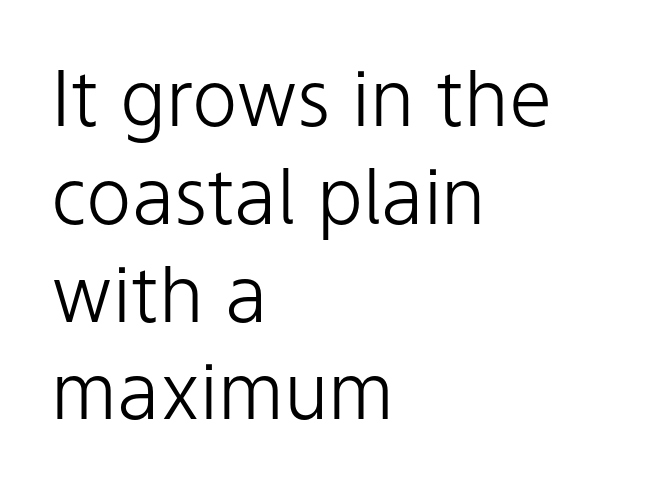
A bare baseline throughout the passage. Regarding serifs, this sample does without them. Counters stay open thanks to moderate or lighter strokes. Leftover space on each line is placed entirely after the last word. Every character sits straight up, as roman type does. Varying glyph widths throughout — classic text-font behaviour.
